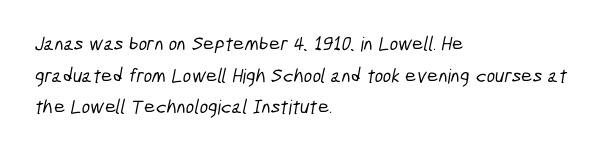
Line starts are locked; line ends wander. Beneath every word, the page is bare. The letterforms sit shoulder to shoulder at normal distance. What's the leading like? Ordinary, nothing unusual.
